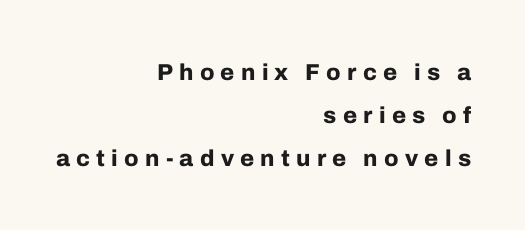
Q: Is the text bold? A: Yes.
Q: Is the text italic (slanted)? A: No, it is upright.
Q: Is the text underlined? A: No.
Q: How is the paragraph aligned? A: Right-aligned.
Q: Is the spacing between letters normal or unusually wide? A: Unusually wide.
